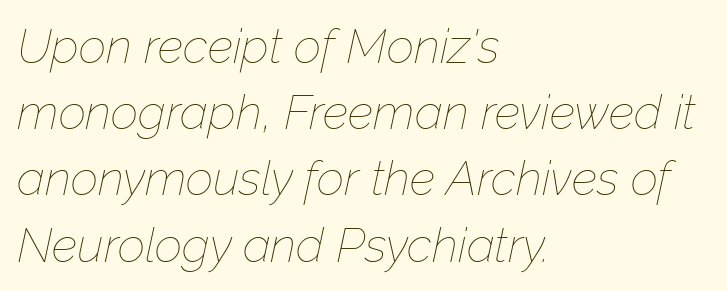
The image shows 48 px thin type, italic (leaning right); set left-aligned, normal line spacing (1.38x), normal letter spacing, not underlined; low stroke contrast and a medium x-height.
